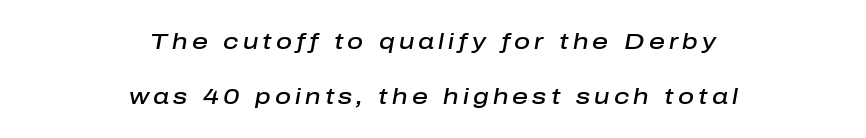
The image shows 22 px text type, italic (leaning right); set centered, loose line spacing (2.49x), not underlined.
